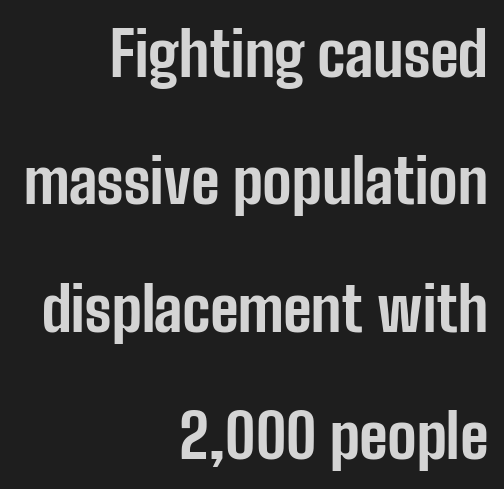
Q: Is the text bold? A: Yes.
Q: Is the text italic (slanted)? A: No, it is upright.
Q: Is the typeface a serif or a sans-serif typeface? A: Sans-serif.
Q: Is the text underlined? A: No.
Q: How is the paragraph aligned? A: Right-aligned.
Q: Is the spacing between letters normal or unusually wide? A: Normal.
Q: Is the spacing between lines tight, normal or loose? A: Loose.
Q: Width (condensed, normal, or wide)? A: Condensed.
Q: Stroke contrast? A: Low.
Q: x-height? A: Medium.
Q: Monospaced? A: No.
